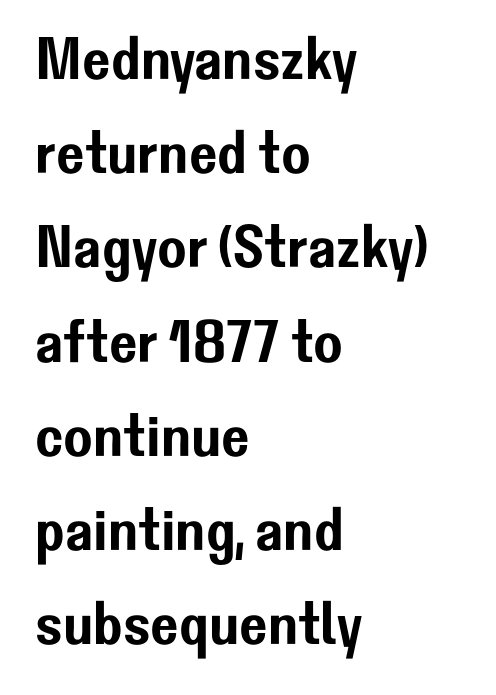
The image shows 60 px sans-serif type, upright; set left-aligned, normal line spacing (1.57x), normal letter spacing, not underlined; low stroke contrast and a medium x-height.
